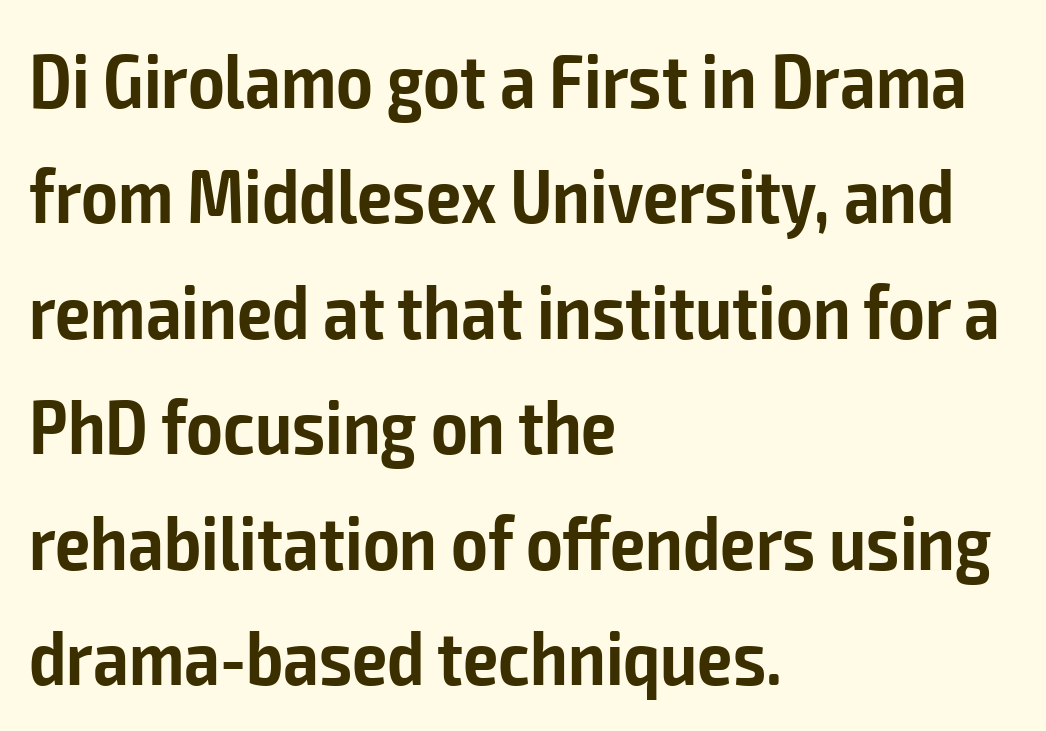
Q: Is the text bold? A: Semi-bold.
Q: Is the text italic (slanted)? A: No, it is upright.
Q: Is the typeface a serif or a sans-serif typeface? A: Sans-serif.
Q: Is the text underlined? A: No.
Q: How is the paragraph aligned? A: Left-aligned.
Q: Is the spacing between letters normal or unusually wide? A: Normal.
Q: Is the spacing between lines tight, normal or loose? A: Normal.
Q: Width (condensed, normal, or wide)? A: Condensed.
Q: Stroke contrast? A: Low.
Q: x-height? A: Medium.
Q: Monospaced? A: No.
